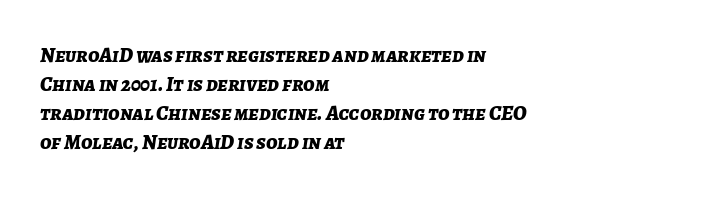
The image shows 21 px bold type, italic (leaning right); set left-aligned, normal line spacing (1.38x), normal letter spacing, not underlined.
